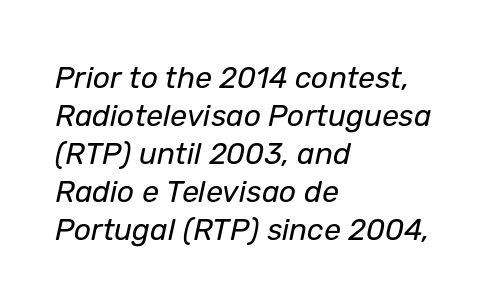
Q: Is the text bold? A: No.
Q: Is the text italic (slanted)? A: Yes, it leans right by about 12 degrees.
Q: Is the text underlined? A: No.
Q: How is the paragraph aligned? A: Left-aligned.
Q: Is the spacing between letters normal or unusually wide? A: Normal.
Q: Is the spacing between lines tight, normal or loose? A: Normal.
Q: Width (condensed, normal, or wide)? A: Normal.
Q: Stroke contrast? A: Low.
Q: x-height? A: Medium.
Q: Monospaced? A: No.
